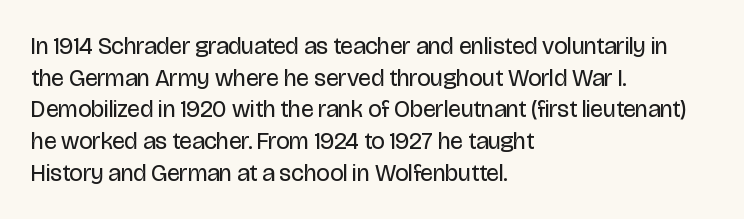
{"italic": "no", "bold": "no", "underline": "no", "align": "left", "line_spacing": "normal", "line_spacing_ratio": 1.32, "letter_spacing": "normal", "letter_spacing_em": 0.0, "glyph_px": 24}
